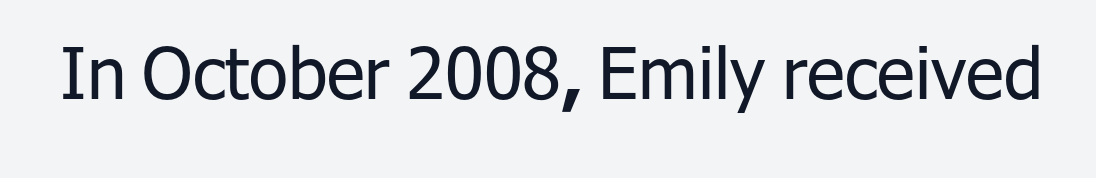
Q: Is the text bold? A: No.
Q: Is the text italic (slanted)? A: No, it is upright.
Q: Is the typeface a serif or a sans-serif typeface? A: Sans-serif.
Q: Is the text underlined? A: No.
Q: Is the spacing between letters normal or unusually wide? A: Normal.
Q: Width (condensed, normal, or wide)? A: Normal.
Q: Stroke contrast? A: Low.
Q: x-height? A: Medium.
Q: Monospaced? A: No.
